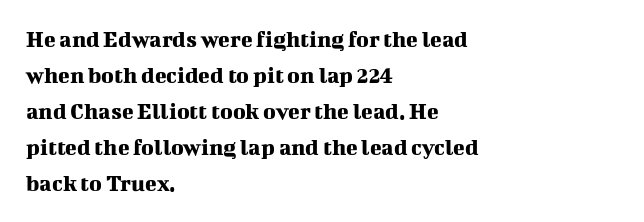
{"italic": "no", "underline": "no", "align": "left", "line_spacing": "normal", "line_spacing_ratio": 1.5, "letter_spacing": "normal", "letter_spacing_em": 0.0, "glyph_px": 24}
